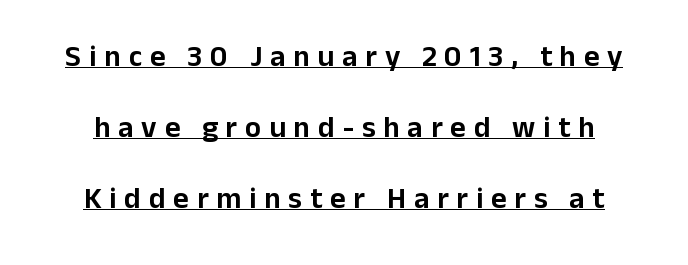
Caption: lettering with a line underneath. One glance says open: line gaps are wider than usual. Short and long lines alike share a common midpoint. Letter spacing: wide.
